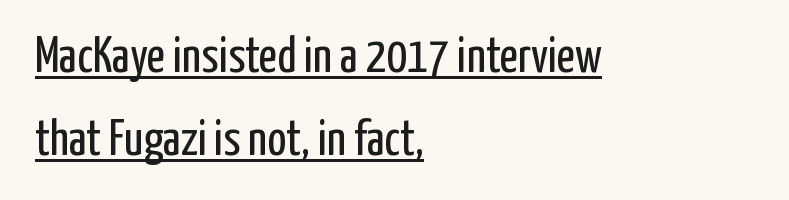
Q: Is the text bold? A: No.
Q: Is the text italic (slanted)? A: No, it is upright.
Q: Is the typeface a serif or a sans-serif typeface? A: Sans-serif.
Q: Is the text underlined? A: Yes.
Q: How is the paragraph aligned? A: Left-aligned.
Q: Is the spacing between letters normal or unusually wide? A: Normal.
Q: Is the spacing between lines tight, normal or loose? A: Normal.
Q: Width (condensed, normal, or wide)? A: Condensed.
Q: Stroke contrast? A: Low.
Q: x-height? A: Medium.
Q: Monospaced? A: No.
